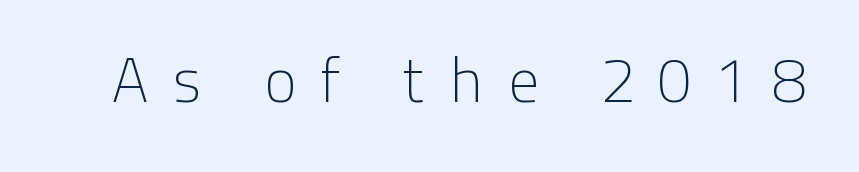
This sample uses expanded letter spacing, leaving extra air between glyphs. The string is rendered with underlining switched off. The characters display no serif detailing; their extremities are plain. The specimen reads as upright at a glance. No heavy texture on the line: the type isn't bold. You could not count columns in this text — the font is proportionally spaced.
